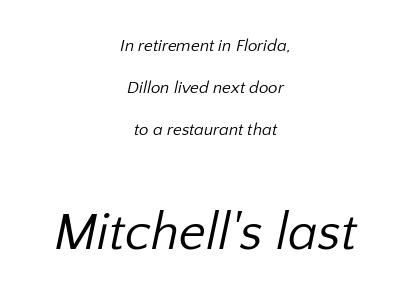
Compared with typical body copy, the letter spacing here is the same. The rendering uses a large line-height, opening up the rows. The string is rendered with underlining switched off. The weight tops out at a normal text grade. Regarding serifs, this sample does without them.
